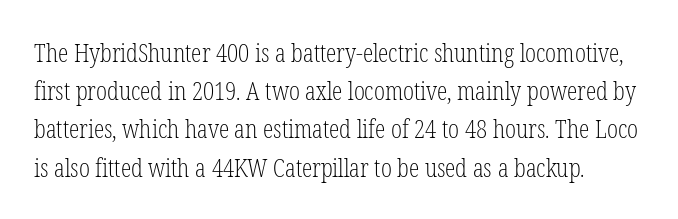
{"italic": "no", "bold": "no", "underline": "no", "line_spacing": "normal", "line_spacing_ratio": 1.47, "letter_spacing": "normal", "letter_spacing_em": 0.0, "glyph_px": 26}
